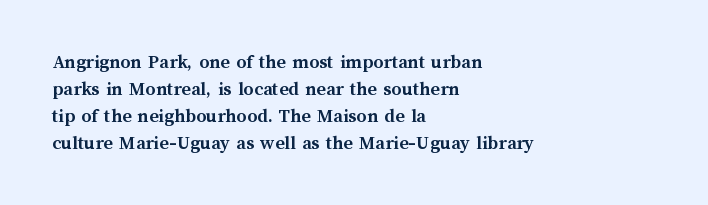
The image shows 20 px bold type, upright; set left-aligned, normal line spacing (1.35x), normal letter spacing, not underlined.
